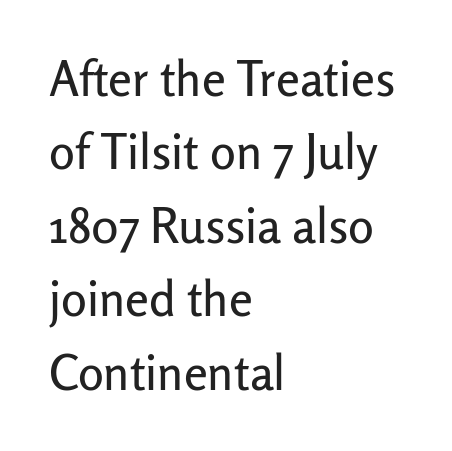
{"serif": "no", "italic": "no", "width": "normal", "stroke_contrast": "low", "x_height": "medium", "monospaced": "no", "underline": "no", "align": "left", "line_spacing": "normal", "line_spacing_ratio": 1.53, "letter_spacing": "normal", "letter_spacing_em": 0.0, "glyph_px": 48}
